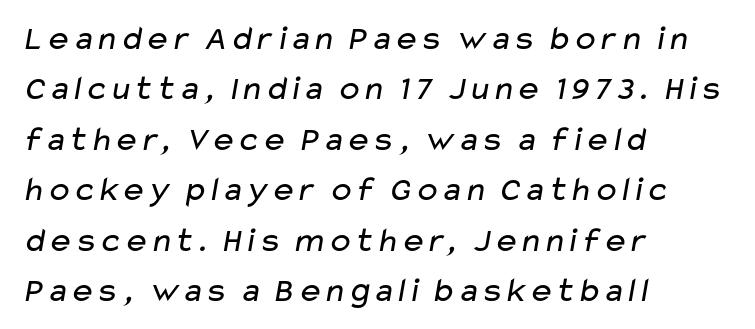
Q: Is the text bold? A: No.
Q: Is the typeface a serif or a sans-serif typeface? A: Sans-serif.
Q: Is the text underlined? A: No.
Q: How is the paragraph aligned? A: Left-aligned.
Q: Is the spacing between letters normal or unusually wide? A: Normal.
Q: Is the spacing between lines tight, normal or loose? A: Normal.
Q: Width (condensed, normal, or wide)? A: Wide.
Q: Stroke contrast? A: Low.
Q: x-height? A: Medium.
Q: Monospaced? A: No.
